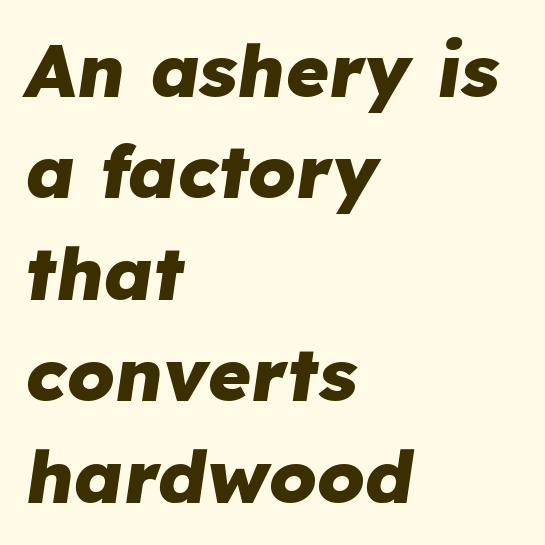
{"italic": "yes", "lean": "right", "slant_degrees": 8, "bold": "yes", "weight": "heavy", "width": "normal", "stroke_contrast": "low", "x_height": "medium", "monospaced": "no", "underline": "no", "align": "left", "line_spacing": "normal", "line_spacing_ratio": 1.37, "letter_spacing": "normal", "letter_spacing_em": 0.0, "glyph_px": 74}
